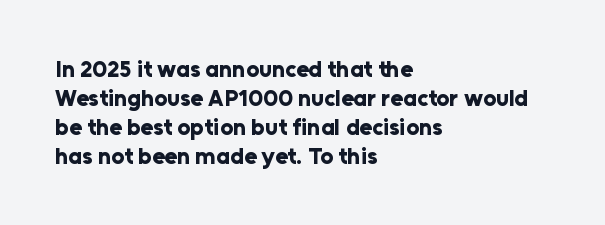
{"italic": "no", "bold": "yes", "underline": "no", "align": "left", "line_spacing": "normal", "line_spacing_ratio": 1.26, "letter_spacing": "normal", "letter_spacing_em": 0.0, "glyph_px": 23}
